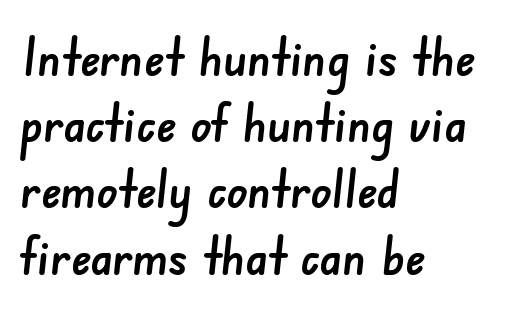
Q: Is the typeface a serif or a sans-serif typeface? A: Sans-serif.
Q: Is the text underlined? A: No.
Q: How is the paragraph aligned? A: Left-aligned.
Q: Is the spacing between letters normal or unusually wide? A: Normal.
Q: Is the spacing between lines tight, normal or loose? A: Normal.
Q: Width (condensed, normal, or wide)? A: Normal.
Q: Stroke contrast? A: Low.
Q: x-height? A: Small.
Q: Monospaced? A: No.
